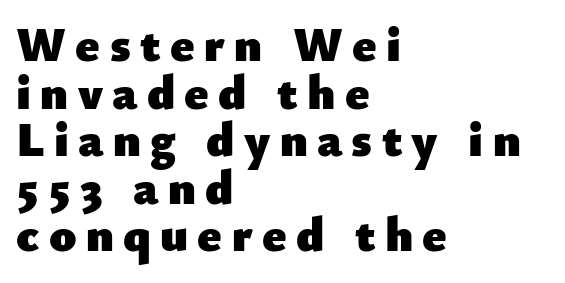
Q: Is the text bold? A: Yes.
Q: Is the text italic (slanted)? A: No, it is upright.
Q: Is the typeface a serif or a sans-serif typeface? A: Sans-serif.
Q: Is the text underlined? A: No.
Q: How is the paragraph aligned? A: Left-aligned.
Q: Is the spacing between lines tight, normal or loose? A: Tight.
Q: Width (condensed, normal, or wide)? A: Normal.
Q: Stroke contrast? A: Low.
Q: x-height? A: Small.
Q: Monospaced? A: No.
